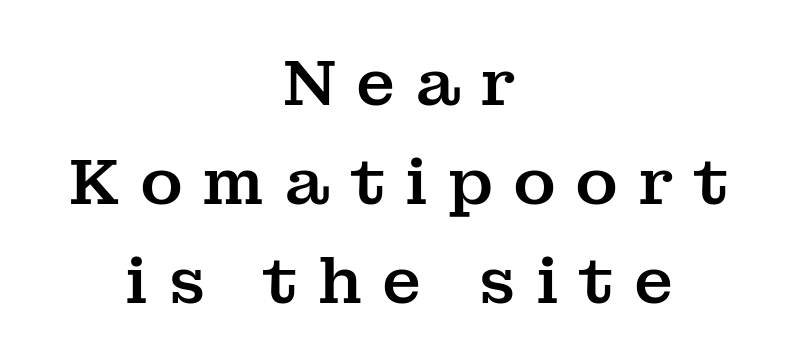
{"serif": "yes", "italic": "no", "width": "normal", "stroke_contrast": "medium", "x_height": "medium", "monospaced": "no", "underline": "no", "align": "center", "line_spacing": "normal", "line_spacing_ratio": 1.52, "letter_spacing": "wide", "letter_spacing_em": 0.3, "glyph_px": 65}
